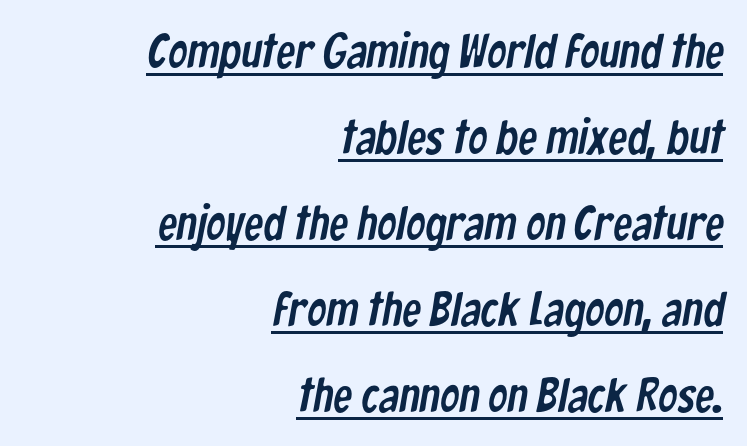
Typographically, this falls in the sans-serif category. This sample is right-justified, so line beginnings fall wherever the words allow. A rule runs beneath these lines of type. No extra tracking has been applied to these lines. Do the characters align in a grid? No, the font is proportional.
